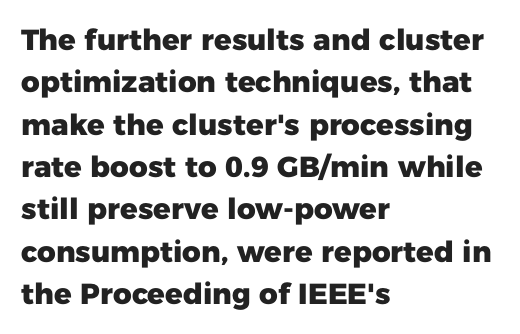
Words appear dense and cohesive because spacing is normal. Is this a sans? Yes — the strokes have no serifs. Every character sits straight up, as roman type does. These lines are set flush left with a ragged right edge. Notice how descenders clear the ascenders below comfortably — that's standard leading.
